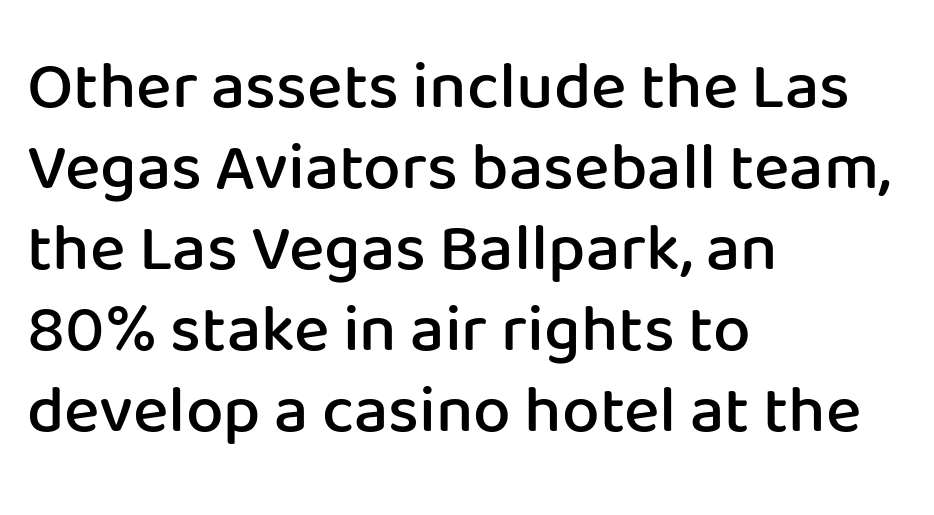
The image shows 67 px semibold sans-serif type, upright; set left-aligned, line spacing 1.21x, normal letter spacing, not underlined; low stroke contrast and a medium x-height.
